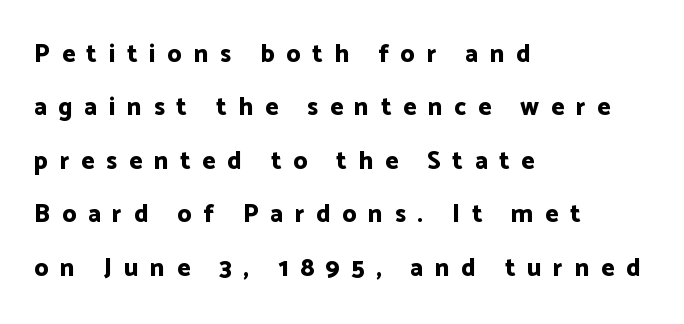
The image shows 25 px bold type, upright; set left-aligned, loose line spacing (2.14x), unusually wide letter spacing (+0.47 em), not underlined.
